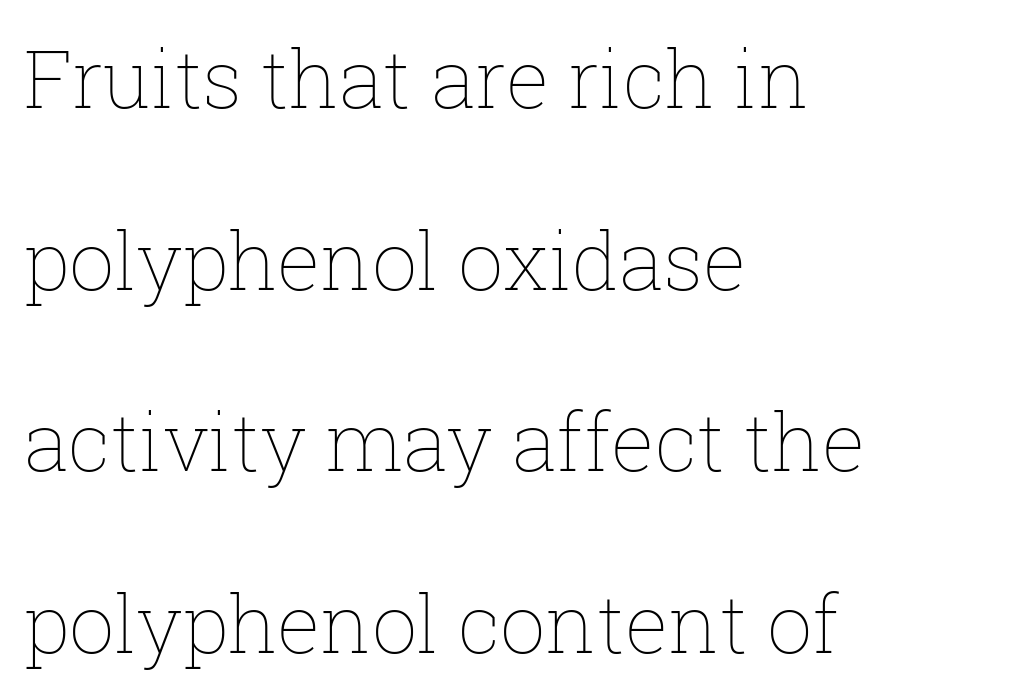
Q: Is the text bold? A: No.
Q: Is the text italic (slanted)? A: No, it is upright.
Q: Is the text underlined? A: No.
Q: How is the paragraph aligned? A: Left-aligned.
Q: Is the spacing between letters normal or unusually wide? A: Normal.
Q: Is the spacing between lines tight, normal or loose? A: Loose.
Q: Width (condensed, normal, or wide)? A: Normal.
Q: Stroke contrast? A: Low.
Q: x-height? A: Medium.
Q: Monospaced? A: No.
